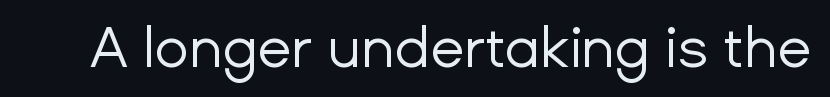
The image shows 56 px regular-weight sans-serif type, upright; set normal letter spacing, not underlined; low stroke contrast and a medium x-height.
